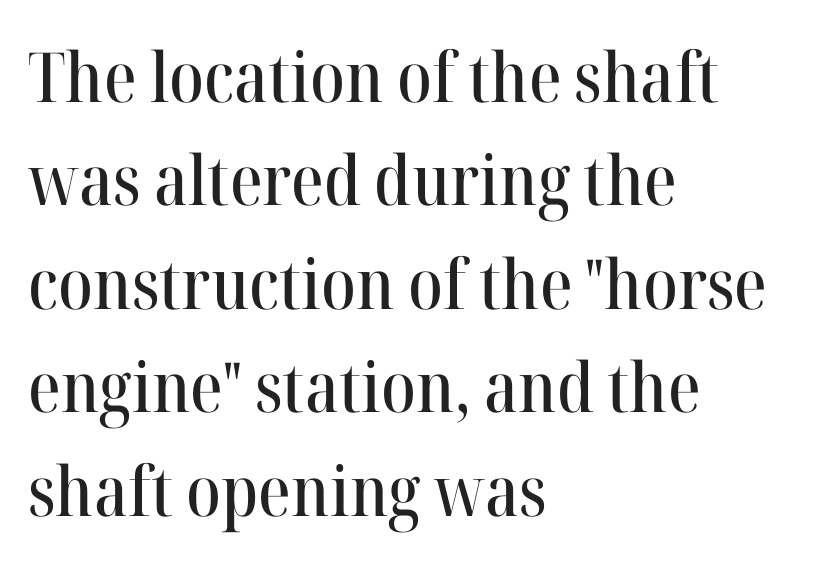
{"serif": "yes", "italic": "no", "width": "normal", "stroke_contrast": "high", "x_height": "medium", "monospaced": "no", "underline": "no", "align": "left", "line_spacing": "normal", "line_spacing_ratio": 1.5, "letter_spacing": "normal", "letter_spacing_em": 0.0, "glyph_px": 69}
